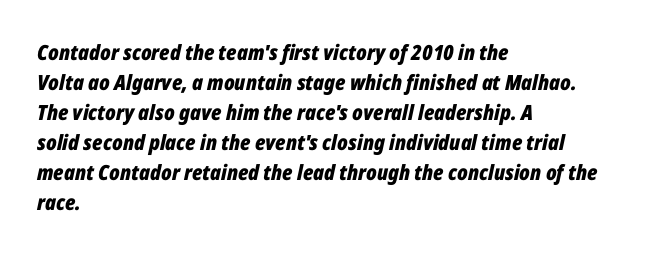
Q: Is the text bold? A: Yes.
Q: Is the text italic (slanted)? A: Yes, it leans right by about 12 degrees.
Q: Is the text underlined? A: No.
Q: How is the paragraph aligned? A: Left-aligned.
Q: Is the spacing between letters normal or unusually wide? A: Normal.
Q: Is the spacing between lines tight, normal or loose? A: Normal.
